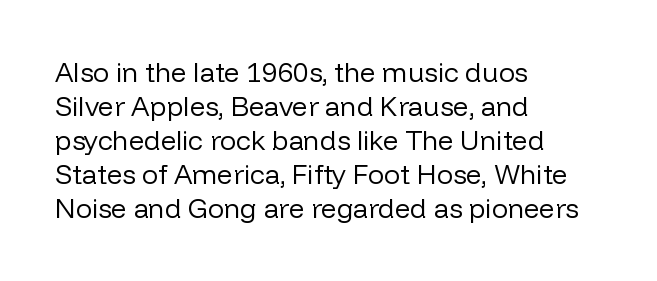
{"italic": "no", "bold": "no", "underline": "no", "align": "left", "line_spacing": "normal", "line_spacing_ratio": 1.26, "letter_spacing": "normal", "letter_spacing_em": 0.0, "glyph_px": 27}
